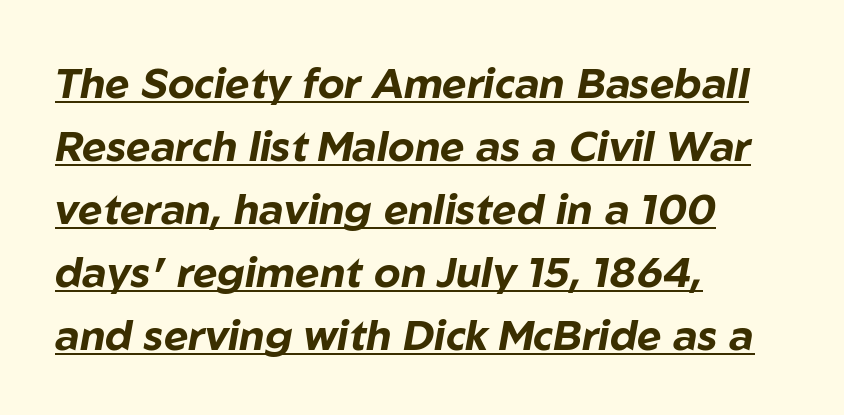
The image shows 42 px bold type, italic (leaning right); set left-aligned, normal line spacing (1.5x), normal letter spacing, underlined; low stroke contrast and a medium x-height.
